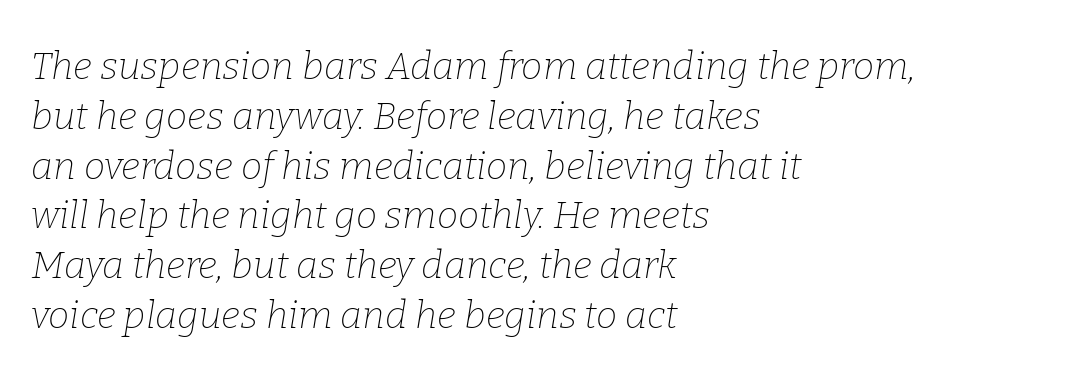
{"serif": "yes", "italic": "yes", "lean": "right", "slant_degrees": 9, "bold": "no", "weight": "thin", "width": "normal", "stroke_contrast": "low", "x_height": "medium", "monospaced": "no", "underline": "no", "align": "left", "line_spacing": "normal", "line_spacing_ratio": 1.31, "letter_spacing": "normal", "letter_spacing_em": 0.0, "glyph_px": 38}
